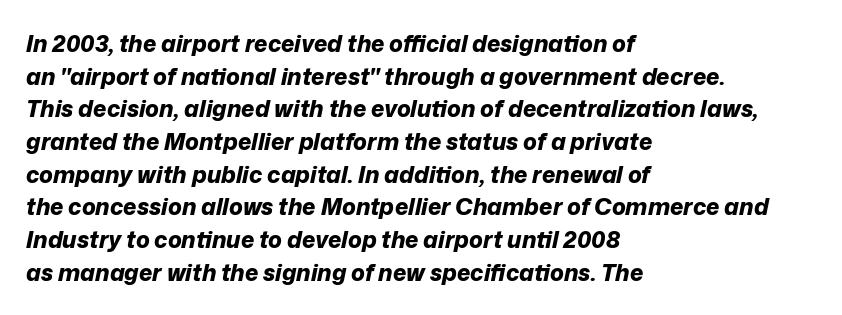
Q: Is the text bold? A: Yes.
Q: Is the text italic (slanted)? A: Yes, it leans right by about 12 degrees.
Q: Is the text underlined? A: No.
Q: How is the paragraph aligned? A: Left-aligned.
Q: Is the spacing between letters normal or unusually wide? A: Normal.
Q: Is the spacing between lines tight, normal or loose? A: Normal.
